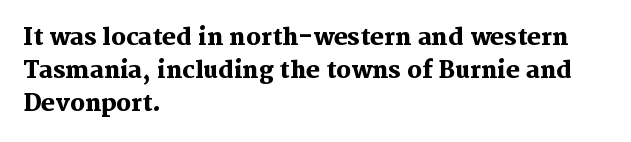
Q: Is the text bold? A: Yes.
Q: Is the text italic (slanted)? A: No, it is upright.
Q: Is the text underlined? A: No.
Q: How is the paragraph aligned? A: Left-aligned.
Q: Is the spacing between letters normal or unusually wide? A: Normal.
Q: Is the spacing between lines tight, normal or loose? A: Normal.
